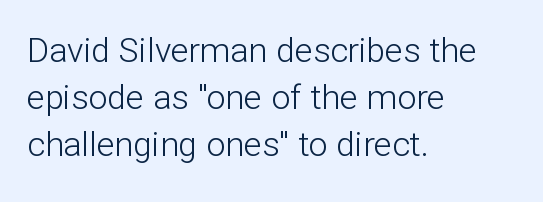
These lines are rendered in a variable-pitch font. This sample keeps an unexceptional amount of space between lines. Lines of text with bare space underneath. Serif or sans? Sans — the stroke terminals are bare.
